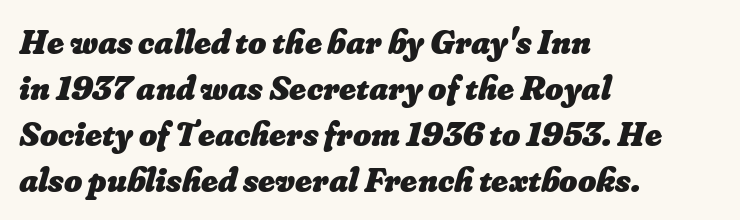
{"bold": "yes", "weight": "heavy", "width": "normal", "stroke_contrast": "low", "x_height": "small", "monospaced": "no", "underline": "no", "align": "left", "line_spacing": "normal", "line_spacing_ratio": 1.31, "letter_spacing": "normal", "letter_spacing_em": 0.0, "glyph_px": 35}
